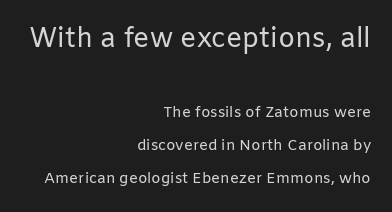
Q: Is the text bold? A: No.
Q: Is the text italic (slanted)? A: No, it is upright.
Q: Is the text underlined? A: No.
Q: How is the paragraph aligned? A: Right-aligned.
Q: Is the spacing between letters normal or unusually wide? A: Normal.
Q: Is the spacing between lines tight, normal or loose? A: Loose.
Q: Which block of text is set in a larger size, the first (top) or the second (bottom)? A: The first (top) one.
